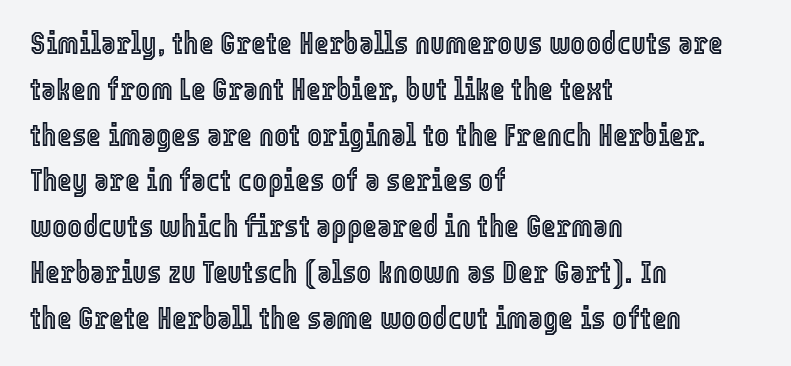
Q: Is the text italic (slanted)? A: No, it is upright.
Q: Is the text underlined? A: No.
Q: How is the paragraph aligned? A: Left-aligned.
Q: Is the spacing between letters normal or unusually wide? A: Normal.
Q: Is the spacing between lines tight, normal or loose? A: Normal.
Q: Width (condensed, normal, or wide)? A: Condensed.
Q: x-height? A: Medium.
Q: Monospaced? A: No.
